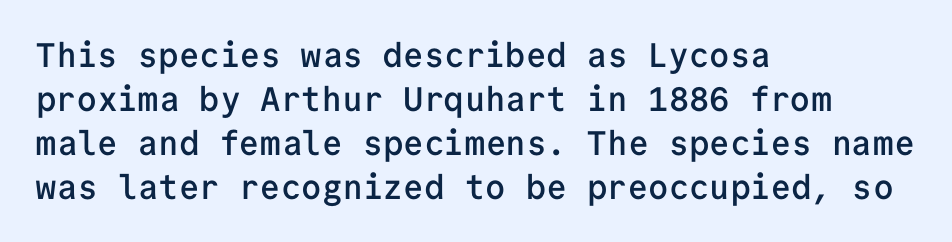
The image shows 34 px semibold sans-serif type, upright, monospaced; set left-aligned, normal line spacing (1.29x), normal letter spacing, not underlined; low stroke contrast and a medium x-height.
